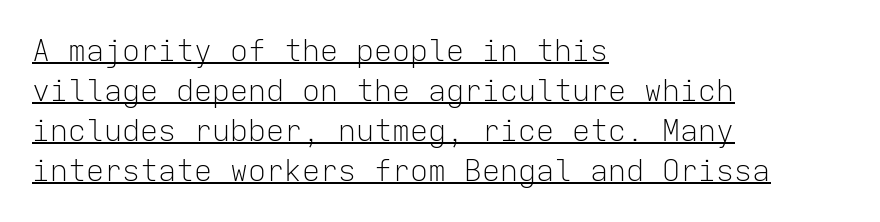
The letters stand straight up with perfectly vertical stems. The weight would be labelled regular, book, light, or lighter still. The passage shown is typeset with a sans-serif family. Each new line begins a customary step beneath the previous one. Compared with undecorated copy, this sample adds a rule below the words.
